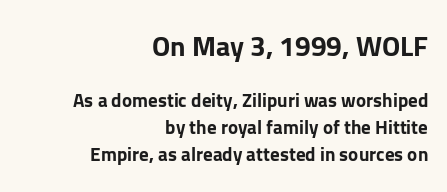
{"serif": "no", "italic": "no", "bold": "yes", "weight": "bold", "width": "normal", "stroke_contrast": "low", "x_height": "medium", "monospaced": "no", "underline": "no", "align": "right", "line_spacing": "normal", "line_spacing_ratio": 1.44, "letter_spacing": "normal", "letter_spacing_em": 0.0, "larger_block": "first", "size_ratio": 1.47, "glyph_px": 28}
